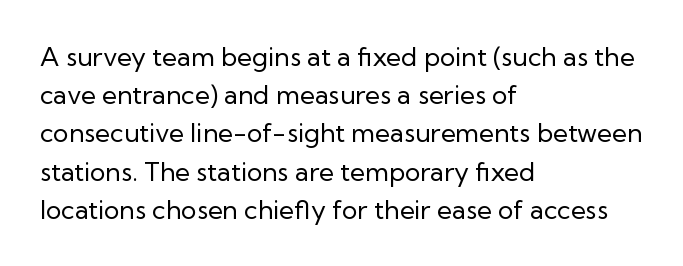
{"italic": "no", "bold": "no", "underline": "no", "align": "left", "line_spacing": "normal", "line_spacing_ratio": 1.47, "letter_spacing": "normal", "letter_spacing_em": 0.0, "glyph_px": 26}
